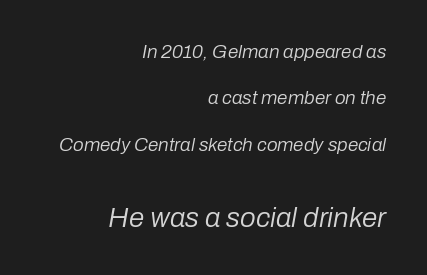
{"italic": "yes", "lean": "right", "slant_degrees": 10, "bold": "no", "weight": "regular", "width": "normal", "stroke_contrast": "low", "x_height": "medium", "monospaced": "no", "underline": "no", "align": "right", "line_spacing": "loose", "line_spacing_ratio": 2.44, "letter_spacing": "normal", "letter_spacing_em": 0.0, "larger_block": "second", "size_ratio": 1.47, "glyph_px": 28}
